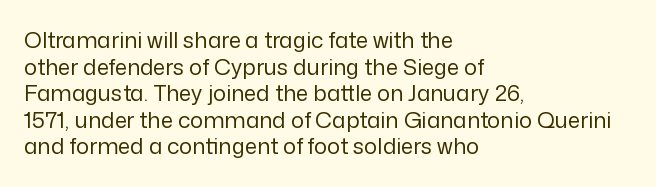
Q: Is the text bold? A: No.
Q: Is the text italic (slanted)? A: No, it is upright.
Q: Is the text underlined? A: No.
Q: How is the paragraph aligned? A: Left-aligned.
Q: Is the spacing between letters normal or unusually wide? A: Normal.
